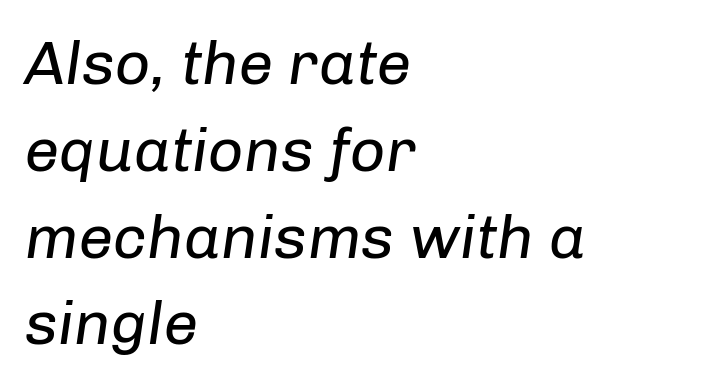
The image shows 62 px regular-weight type, italic (leaning right); set left-aligned, normal line spacing (1.4x), normal letter spacing, not underlined; low stroke contrast and a medium x-height.
